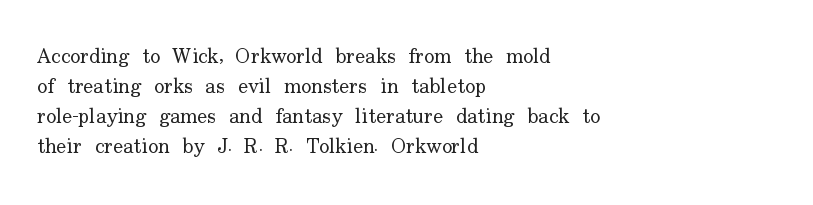
The image shows 21 px text type, upright; set left-aligned, normal line spacing (1.43x), normal letter spacing, not underlined.
